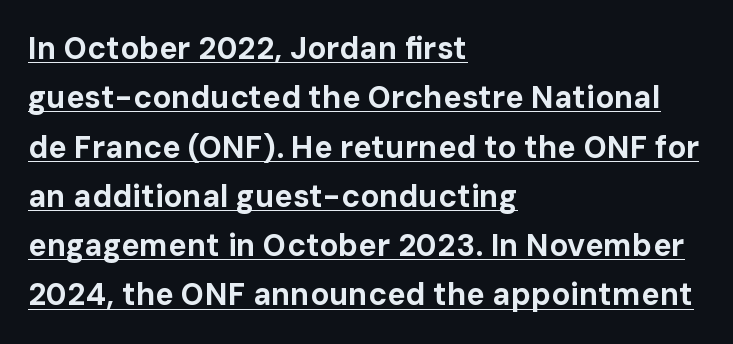
Underlining? Definitely there. You can tell it's not italic because the verticals are truly vertical. The face used here is a sans, in the tradition of grotesques and geometrics. In terms of letterspacing, this is plain default setting. The leading is moderate, giving the passage an even texture. The rendering anchors every line to the left-hand side.
